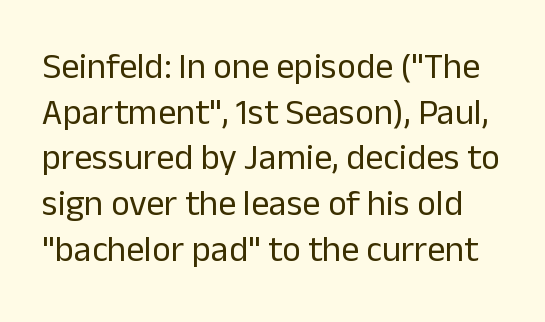
The baseline area is clear. No letter is thick-stroked: the sample isn't bold. Is this a fixed-width face? No — the glyphs have proportional, varying widths. The font's upright variant was chosen for this text. Examine the stroke ends and you'll find no serifs. Honestly, the letter spacing is just normal — you wouldn't notice it.
